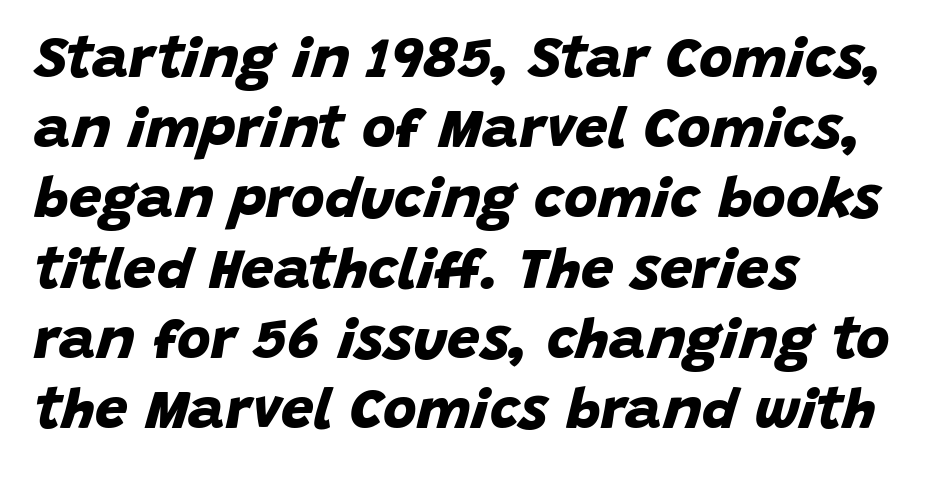
{"serif": "no", "bold": "yes", "weight": "bold", "width": "normal", "stroke_contrast": "low", "x_height": "large", "monospaced": "no", "underline": "no", "align": "left", "line_spacing_ratio": 1.21, "letter_spacing": "normal", "letter_spacing_em": 0.0, "glyph_px": 58}
